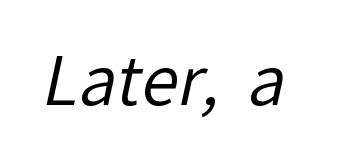
{"serif": "no", "bold": "no", "weight": "regular", "width": "normal", "stroke_contrast": "low", "x_height": "medium", "monospaced": "no", "underline": "no", "letter_spacing": "normal", "letter_spacing_em": 0.0, "glyph_px": 67}
